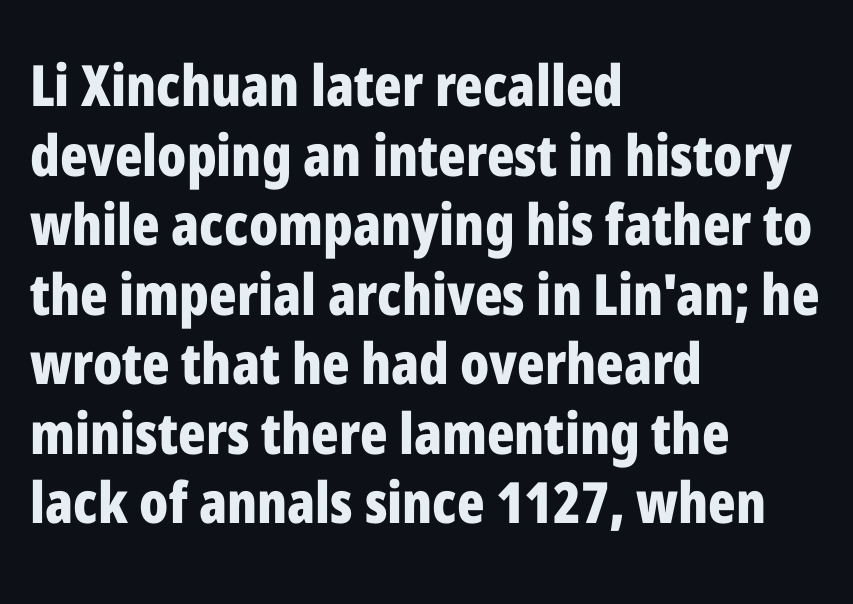
Notice how the passage keeps a crisp vertical edge on the left only. Typographic density is high because the face is bold. Character widths vary here, with narrow letters taking less room than wide ones. Classification — sans serif. The typography opts for an upright posture over an oblique one.
